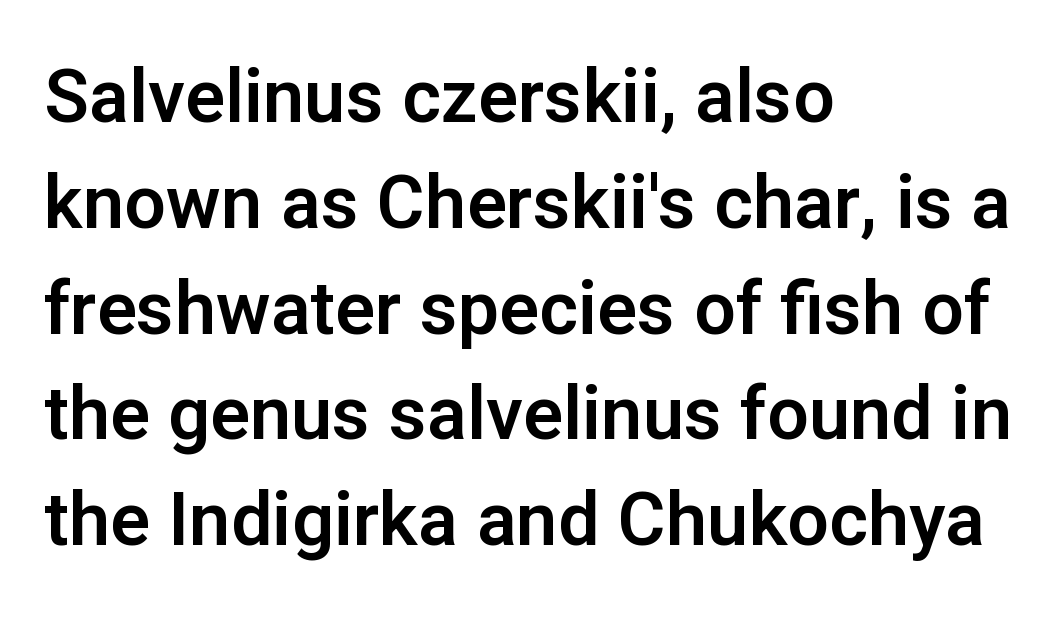
Q: Is the text italic (slanted)? A: No, it is upright.
Q: Is the typeface a serif or a sans-serif typeface? A: Sans-serif.
Q: Is the text underlined? A: No.
Q: How is the paragraph aligned? A: Left-aligned.
Q: Is the spacing between letters normal or unusually wide? A: Normal.
Q: Is the spacing between lines tight, normal or loose? A: Normal.
Q: Width (condensed, normal, or wide)? A: Normal.
Q: Stroke contrast? A: Low.
Q: x-height? A: Medium.
Q: Monospaced? A: No.
